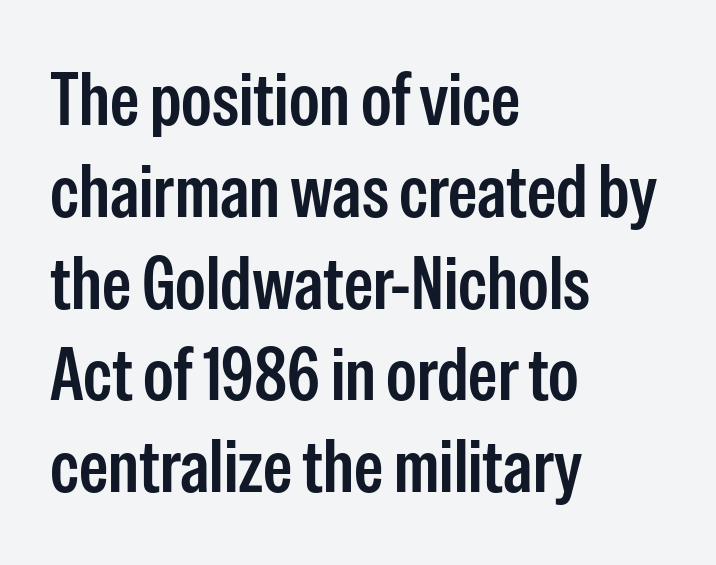
Q: Is the text italic (slanted)? A: No, it is upright.
Q: Is the typeface a serif or a sans-serif typeface? A: Sans-serif.
Q: Is the text underlined? A: No.
Q: How is the paragraph aligned? A: Left-aligned.
Q: Is the spacing between letters normal or unusually wide? A: Normal.
Q: Width (condensed, normal, or wide)? A: Condensed.
Q: Stroke contrast? A: Low.
Q: x-height? A: Medium.
Q: Monospaced? A: No.
